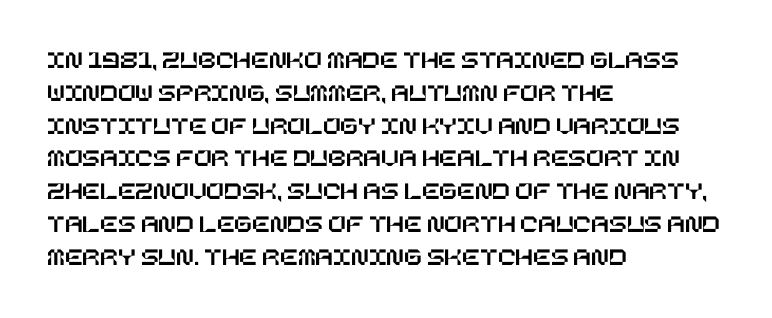
The image shows 26 px text type, upright; set left-aligned, normal line spacing (1.26x), normal letter spacing, not underlined.
